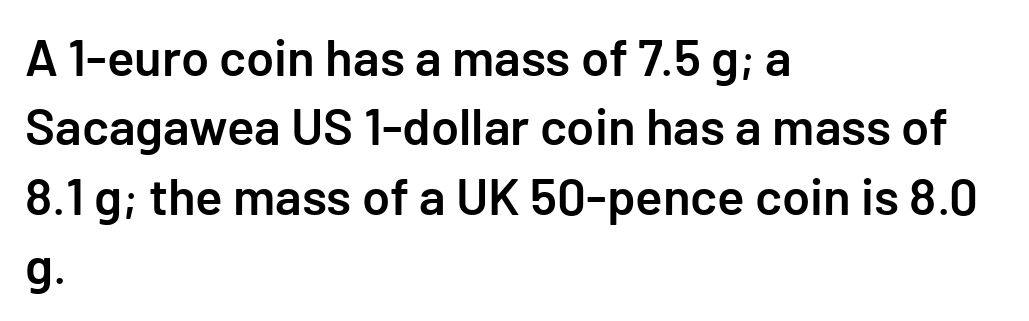
Q: Is the text bold? A: Semi-bold.
Q: Is the text italic (slanted)? A: No, it is upright.
Q: Is the typeface a serif or a sans-serif typeface? A: Sans-serif.
Q: Is the text underlined? A: No.
Q: How is the paragraph aligned? A: Left-aligned.
Q: Is the spacing between letters normal or unusually wide? A: Normal.
Q: Is the spacing between lines tight, normal or loose? A: Normal.
Q: Width (condensed, normal, or wide)? A: Normal.
Q: Stroke contrast? A: Low.
Q: x-height? A: Medium.
